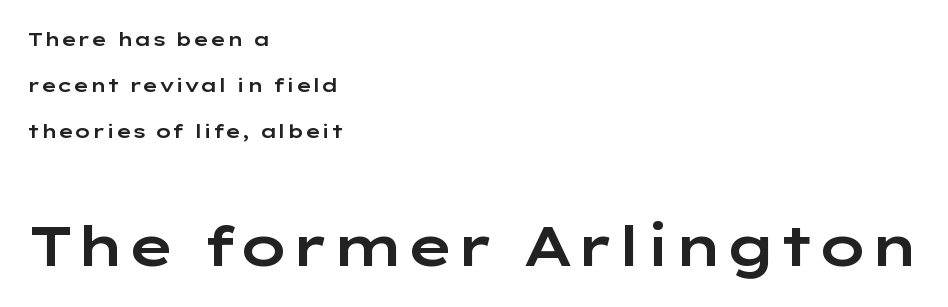
Q: Is the text italic (slanted)? A: No, it is upright.
Q: Is the typeface a serif or a sans-serif typeface? A: Sans-serif.
Q: Is the text underlined? A: No.
Q: How is the paragraph aligned? A: Left-aligned.
Q: Is the spacing between letters normal or unusually wide? A: Normal.
Q: Is the spacing between lines tight, normal or loose? A: Loose.
Q: Which block of text is set in a larger size, the first (top) or the second (bottom)? A: The second (bottom) one.
Q: Width (condensed, normal, or wide)? A: Wide.
Q: Stroke contrast? A: Low.
Q: x-height? A: Medium.
Q: Monospaced? A: No.
